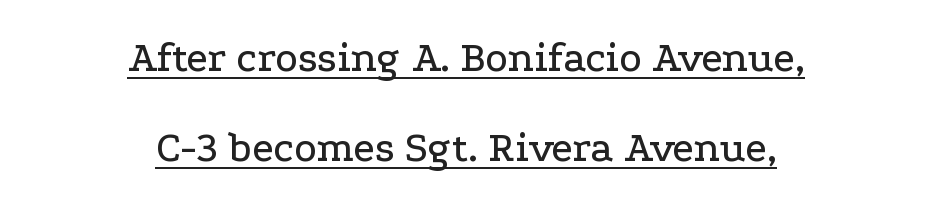
The glyphs are accompanied by a horizontal stroke just below them. Notice how the passage keeps no hard edge, just a central spine. Unlike a clean sans, this face finishes its strokes with serifs. The letterforms sit shoulder to shoulder at normal distance. The lettering holds an erect, upright posture throughout. Quick note: interline space is abundant.
